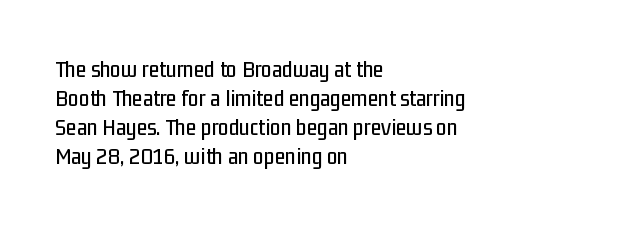
The area under the type is left untouched. Is the block centered? No — it sits flush against the left margin. Default kerning and tracking; the words read as compact shapes. Is there any slant? The stems are plumb.
